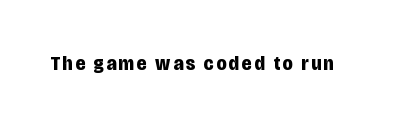
The image shows 21 px bold type, upright; set not underlined.
